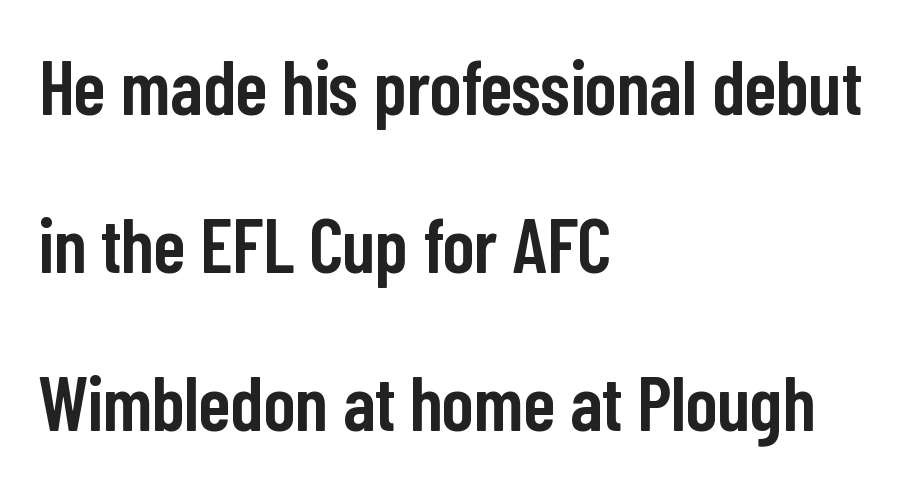
The image shows 76 px semibold, condensed sans-serif type, upright; set left-aligned, loose line spacing (2.08x), normal letter spacing, not underlined; low stroke contrast and a medium x-height.
